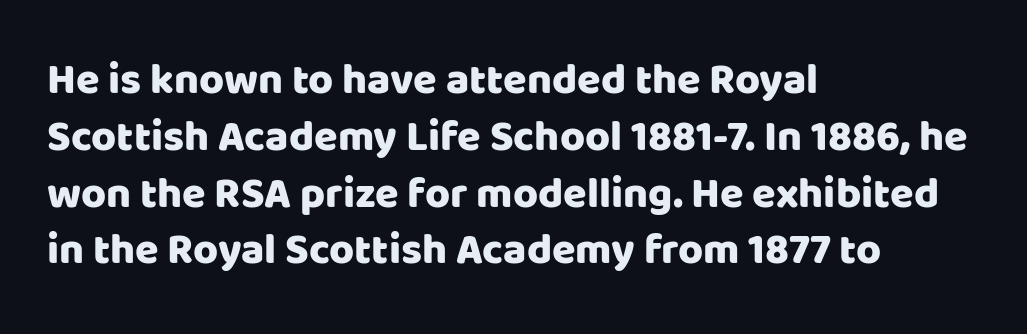
The image shows 43 px sans-serif type, upright; set left-aligned, normal line spacing (1.32x), normal letter spacing, not underlined; low stroke contrast and a large x-height.
